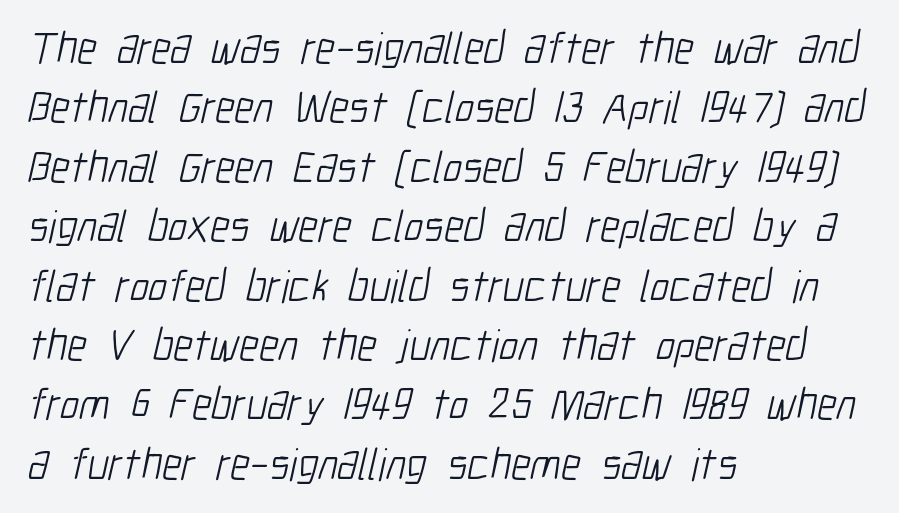
The image shows 45 px light, condensed sans-serif type; set left-aligned, normal line spacing (1.32x), normal letter spacing, not underlined; low stroke contrast and a medium x-height.
